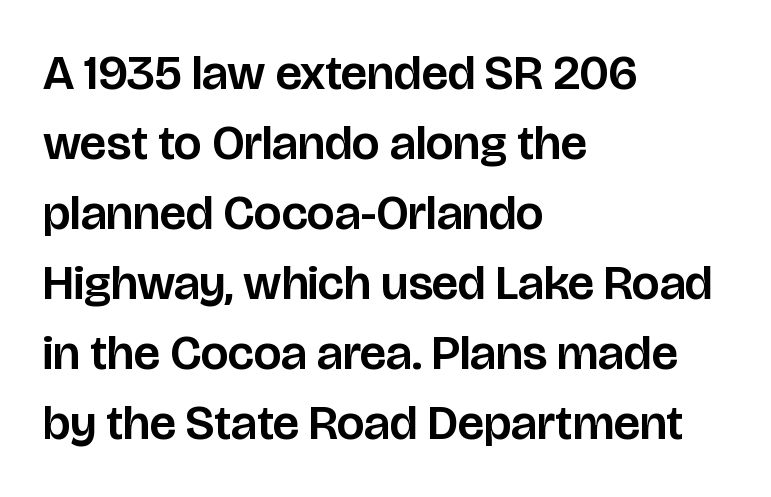
The image shows 49 px sans-serif type, upright; set left-aligned, normal line spacing (1.43x), normal letter spacing, not underlined; low stroke contrast and a large x-height.
